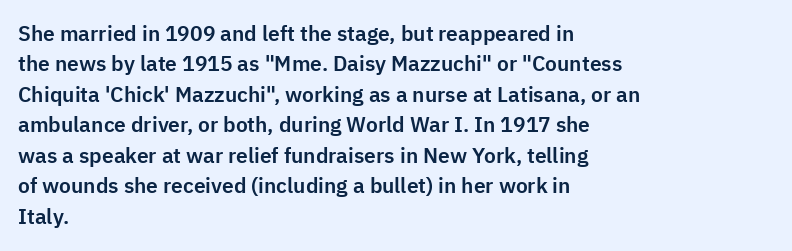
Q: Is the text italic (slanted)? A: No, it is upright.
Q: Is the text underlined? A: No.
Q: How is the paragraph aligned? A: Left-aligned.
Q: Is the spacing between letters normal or unusually wide? A: Normal.
Q: Is the spacing between lines tight, normal or loose? A: Normal.
